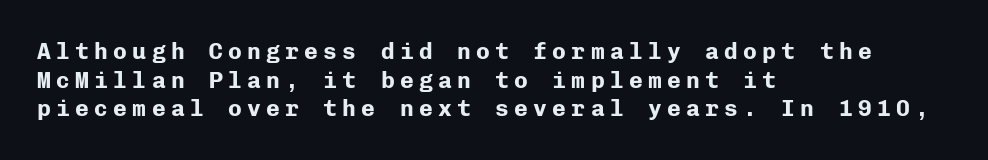
The image shows 23 px bold type, upright; set left-aligned, line spacing 1.24x, unusually wide letter spacing (+0.23 em), not underlined.
